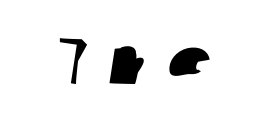
The image shows 67 px sans-serif type; set not underlined; low stroke contrast and a medium x-height.
